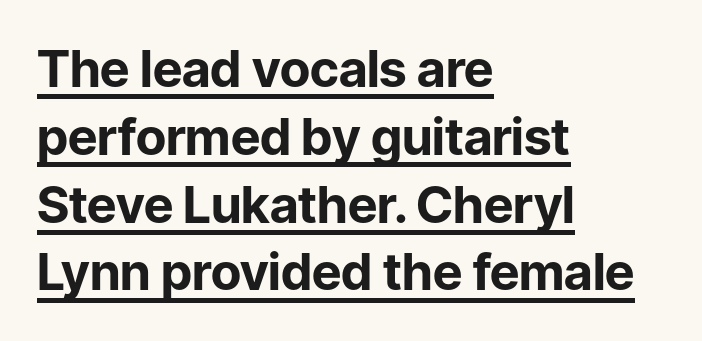
Q: Is the text bold? A: Yes.
Q: Is the text italic (slanted)? A: No, it is upright.
Q: Is the typeface a serif or a sans-serif typeface? A: Sans-serif.
Q: Is the text underlined? A: Yes.
Q: How is the paragraph aligned? A: Left-aligned.
Q: Is the spacing between letters normal or unusually wide? A: Normal.
Q: Is the spacing between lines tight, normal or loose? A: Normal.
Q: Width (condensed, normal, or wide)? A: Normal.
Q: Stroke contrast? A: Low.
Q: x-height? A: Medium.
Q: Monospaced? A: No.
